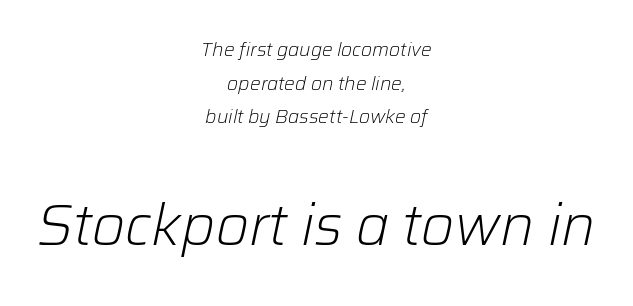
The image shows 57 px light type, italic (leaning right); set centered, line spacing 1.77x, normal letter spacing, not underlined; the second (bottom) block is 3.0x larger; low stroke contrast and a medium x-height.
